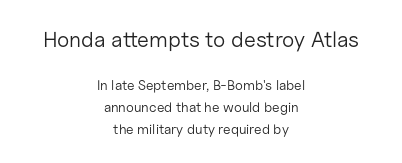
{"italic": "no", "bold": "no", "underline": "no", "align": "center", "line_spacing": "normal", "line_spacing_ratio": 1.54, "letter_spacing": "normal", "letter_spacing_em": 0.0, "larger_block": "first", "size_ratio": 1.57, "glyph_px": 22}
